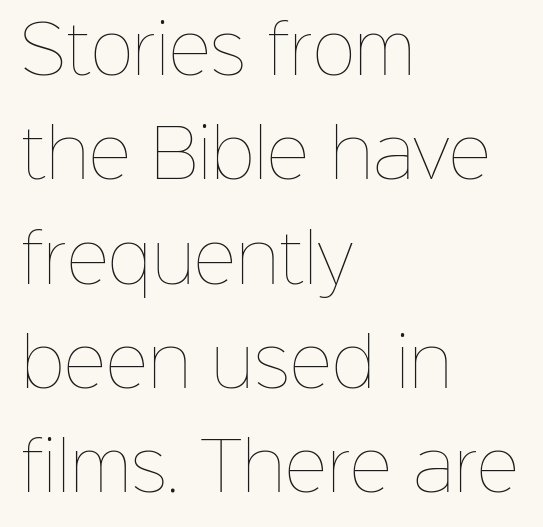
The image shows 66 px thin type, upright; set left-aligned, normal line spacing (1.58x), normal letter spacing, not underlined; low stroke contrast and a medium x-height.
